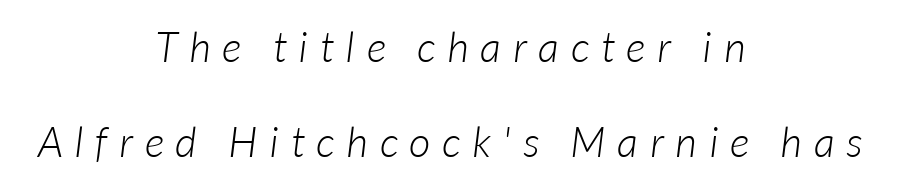
{"serif": "no", "bold": "no", "weight": "light", "width": "normal", "stroke_contrast": "low", "x_height": "medium", "monospaced": "no", "underline": "no", "align": "center", "line_spacing": "loose", "line_spacing_ratio": 2.27, "letter_spacing": "wide", "letter_spacing_em": 0.28, "glyph_px": 42}
